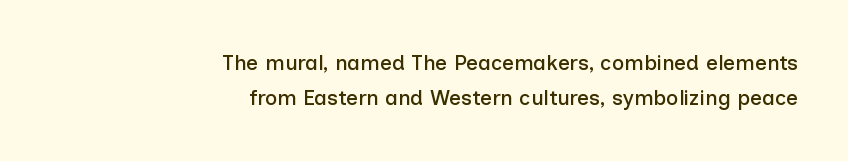
The image shows 21 px text type, upright; set right-aligned, normal line spacing (1.66x), normal letter spacing, not underlined.
